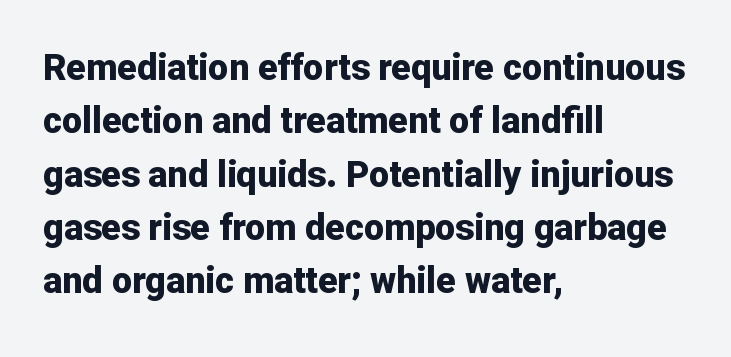
Caption: bold face, heavy strokes. Quick note: not italic, upright. Each letter keeps its own natural width here, so spacing adapts to shape. The zone under the glyphs is completely vacant. Horizontal bands of white between lines are of average thickness. You could call the tracking neutral — neither tight nor loose.
